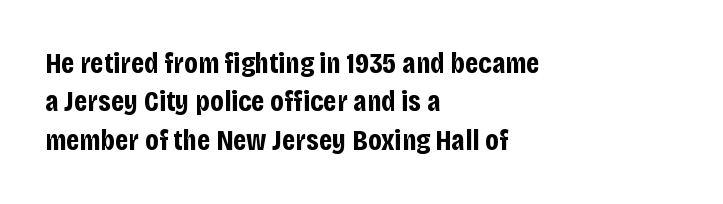
Q: Is the text bold? A: Yes.
Q: Is the text italic (slanted)? A: No, it is upright.
Q: Is the typeface a serif or a sans-serif typeface? A: Sans-serif.
Q: Is the text underlined? A: No.
Q: How is the paragraph aligned? A: Left-aligned.
Q: Is the spacing between letters normal or unusually wide? A: Normal.
Q: Is the spacing between lines tight, normal or loose? A: Normal.
Q: Width (condensed, normal, or wide)? A: Condensed.
Q: Stroke contrast? A: Low.
Q: x-height? A: Large.
Q: Monospaced? A: No.
